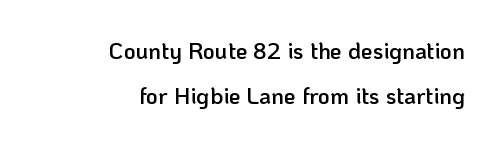
The image shows 23 px text type, upright; set right-aligned, loose line spacing (1.96x), normal letter spacing, not underlined.
